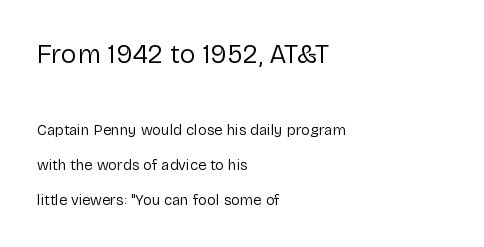
Caption: multi-line text, flush left, ragged right. Does the lettering tilt? It doesn't — this is upright. Has an underline been added? It has not. This is not heavy type; no bold has been used.
